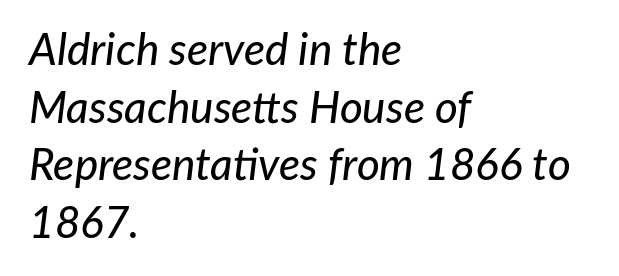
The image shows 44 px text type, italic (leaning right); set left-aligned, normal line spacing (1.31x), normal letter spacing, not underlined; low stroke contrast and a medium x-height.
